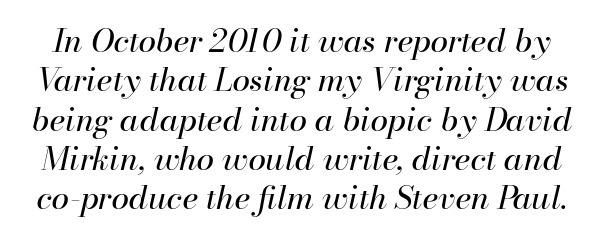
Character widths vary here, with narrow letters taking less room than wide ones. Decoration check: the copy has no underline. The lettering tilts uniformly, giving the passage an italic look. The letterforms sit shoulder to shoulder at normal distance. Nothing heavy about these letters — not bold at all.
